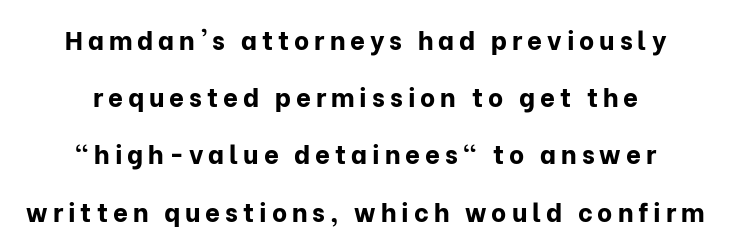
The image shows 26 px bold type, upright; set centered, loose line spacing (2.2x), not underlined.
